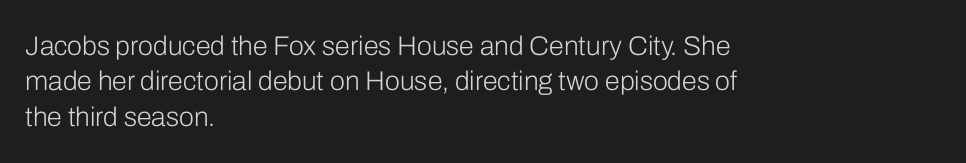
The image shows 27 px text type, upright; set left-aligned, normal line spacing (1.31x), normal letter spacing, not underlined.
